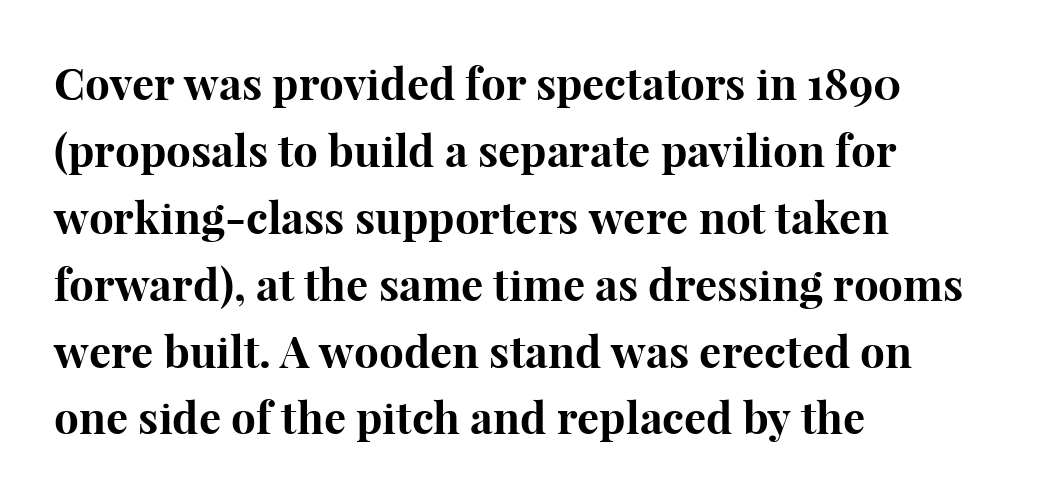
{"serif": "yes", "italic": "no", "bold": "yes", "weight": "bold", "width": "normal", "stroke_contrast": "high", "x_height": "medium", "monospaced": "no", "underline": "no", "align": "left", "line_spacing": "normal", "line_spacing_ratio": 1.52, "letter_spacing": "normal", "letter_spacing_em": 0.0, "glyph_px": 44}
